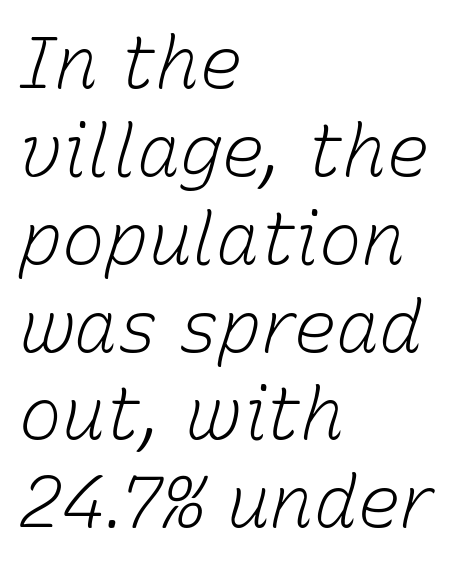
Q: Is the text bold? A: No.
Q: Is the text italic (slanted)? A: Yes, it leans right by about 15 degrees.
Q: Is the text underlined? A: No.
Q: How is the paragraph aligned? A: Left-aligned.
Q: Is the spacing between letters normal or unusually wide? A: Normal.
Q: Width (condensed, normal, or wide)? A: Normal.
Q: Stroke contrast? A: Low.
Q: x-height? A: Medium.
Q: Monospaced? A: No.
